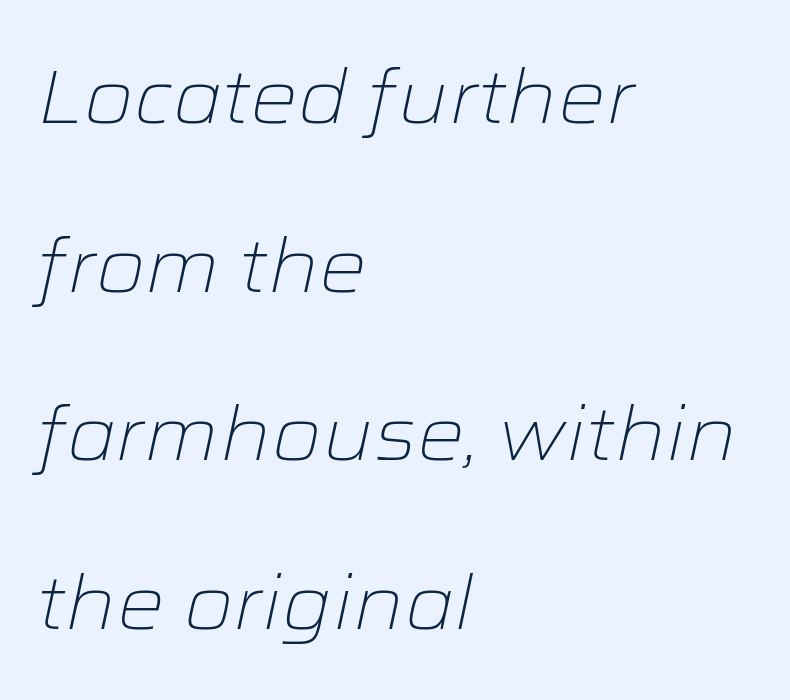
Q: Is the text bold? A: No.
Q: Is the text italic (slanted)? A: Yes, it leans right by about 12 degrees.
Q: Is the text underlined? A: No.
Q: How is the paragraph aligned? A: Left-aligned.
Q: Is the spacing between letters normal or unusually wide? A: Normal.
Q: Is the spacing between lines tight, normal or loose? A: Loose.
Q: Width (condensed, normal, or wide)? A: Wide.
Q: Stroke contrast? A: Low.
Q: x-height? A: Medium.
Q: Monospaced? A: No.
